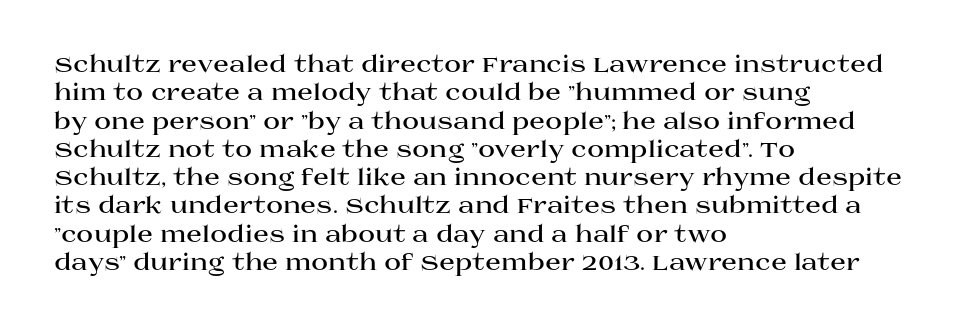
{"italic": "no", "bold": "yes", "underline": "no", "align": "left", "line_spacing_ratio": 1.23, "letter_spacing": "normal", "letter_spacing_em": 0.0, "glyph_px": 23}
